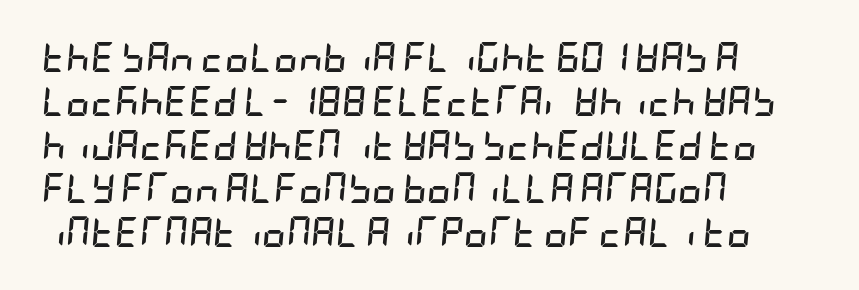
Q: Is the text bold? A: Yes.
Q: Is the text italic (slanted)? A: Yes, it leans right by about 5 degrees.
Q: Is the text underlined? A: No.
Q: How is the paragraph aligned? A: Left-aligned.
Q: Is the spacing between letters normal or unusually wide? A: Normal.
Q: Is the spacing between lines tight, normal or loose? A: Normal.
Q: Width (condensed, normal, or wide)? A: Condensed.
Q: Stroke contrast? A: Low.
Q: x-height? A: Large.
